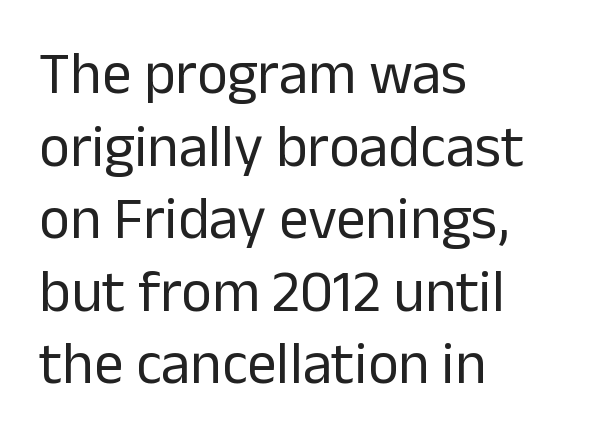
The image shows 59 px regular-weight sans-serif type, upright; set left-aligned, line spacing 1.23x, normal letter spacing, not underlined; low stroke contrast and a medium x-height.
